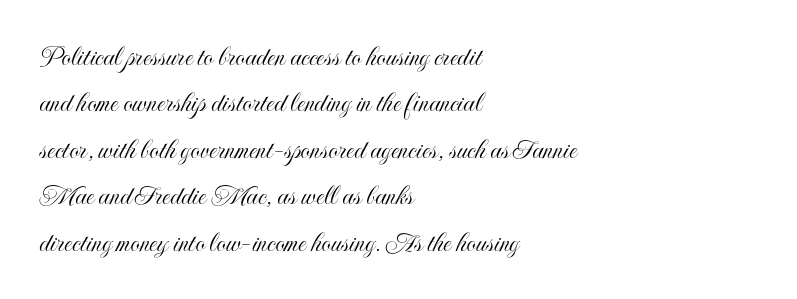
{"width": "condensed", "x_height": "small", "monospaced": "no", "underline": "no", "align": "left", "line_spacing": "normal", "line_spacing_ratio": 1.55, "letter_spacing": "normal", "letter_spacing_em": 0.0, "glyph_px": 30}
